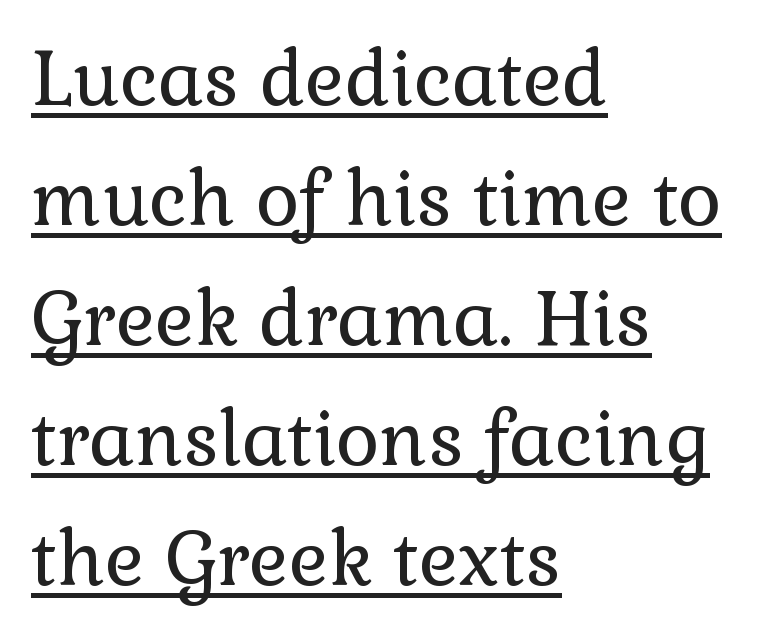
{"serif": "yes", "italic": "no", "bold": "no", "weight": "regular", "width": "normal", "stroke_contrast": "low", "x_height": "medium", "monospaced": "no", "underline": "yes", "align": "left", "line_spacing": "normal", "line_spacing_ratio": 1.6, "letter_spacing": "normal", "letter_spacing_em": 0.0, "glyph_px": 75}
